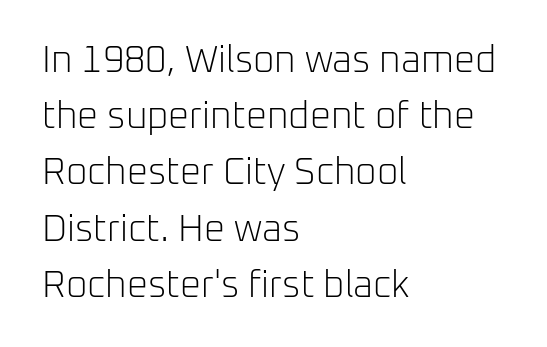
{"serif": "no", "italic": "no", "bold": "no", "weight": "light", "width": "normal", "stroke_contrast": "low", "x_height": "medium", "monospaced": "no", "underline": "no", "align": "left", "line_spacing": "normal", "line_spacing_ratio": 1.52, "letter_spacing": "normal", "letter_spacing_em": 0.0, "glyph_px": 37}
